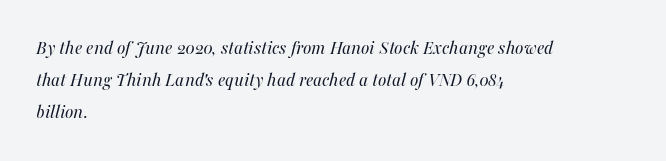
The image shows 20 px text type, italic (leaning right); set left-aligned, normal line spacing (1.59x), normal letter spacing, not underlined.
